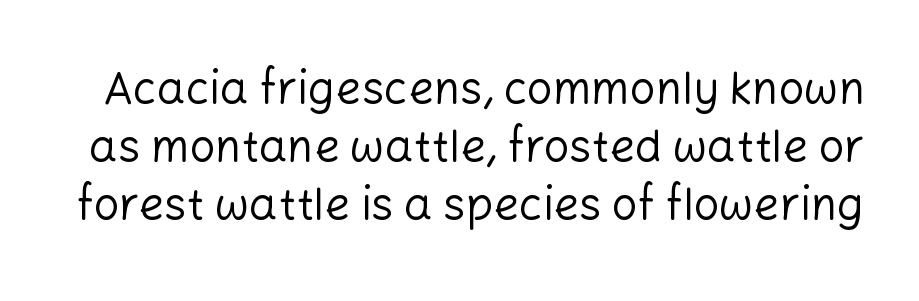
Q: Is the text bold? A: No.
Q: Is the text italic (slanted)? A: No, it is upright.
Q: Is the typeface a serif or a sans-serif typeface? A: Sans-serif.
Q: Is the text underlined? A: No.
Q: Is the spacing between letters normal or unusually wide? A: Normal.
Q: Is the spacing between lines tight, normal or loose? A: Normal.
Q: Width (condensed, normal, or wide)? A: Normal.
Q: Stroke contrast? A: Low.
Q: x-height? A: Medium.
Q: Monospaced? A: No.
